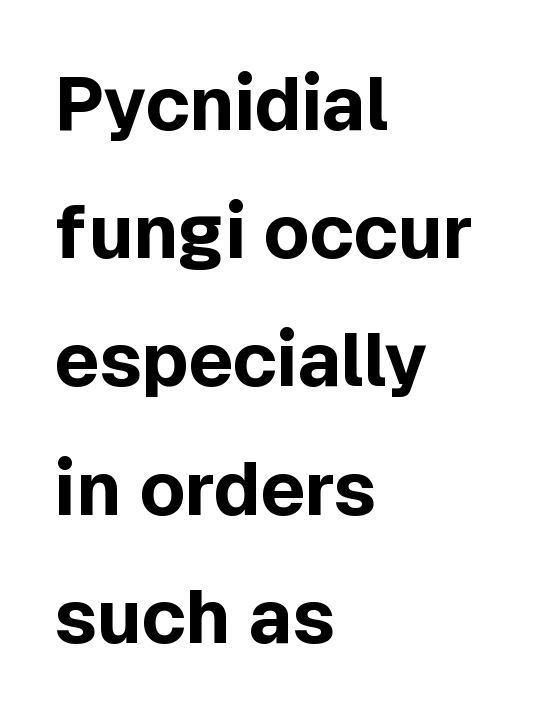
Q: Is the text bold? A: Yes.
Q: Is the text italic (slanted)? A: No, it is upright.
Q: Is the typeface a serif or a sans-serif typeface? A: Sans-serif.
Q: Is the text underlined? A: No.
Q: How is the paragraph aligned? A: Left-aligned.
Q: Is the spacing between letters normal or unusually wide? A: Normal.
Q: Width (condensed, normal, or wide)? A: Normal.
Q: x-height? A: Medium.
Q: Monospaced? A: No.
